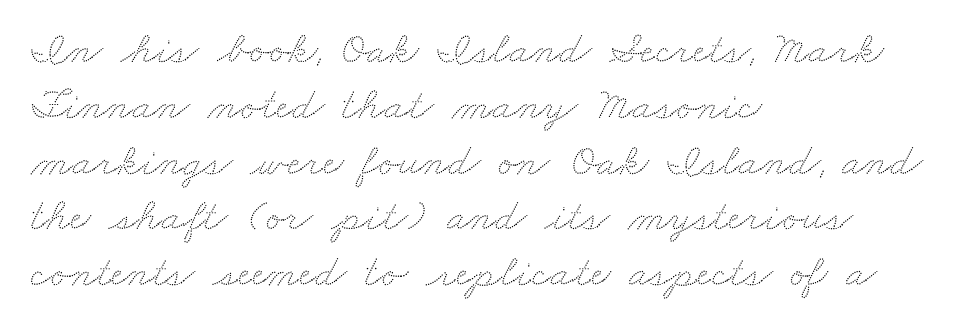
In terms of letterspacing, this is plain default setting. Any mark beneath the type? The region is blank. Looks like regular typesetting: each glyph gets only the width it needs. Every row of glyphs begins at an identical x-position on the left.
